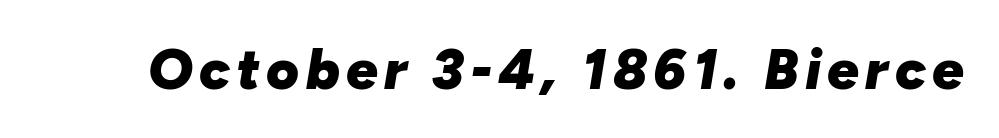
{"italic": "yes", "lean": "right", "slant_degrees": 10, "bold": "yes", "weight": "heavy", "width": "normal", "stroke_contrast": "low", "x_height": "medium", "monospaced": "no", "underline": "no", "glyph_px": 56}
